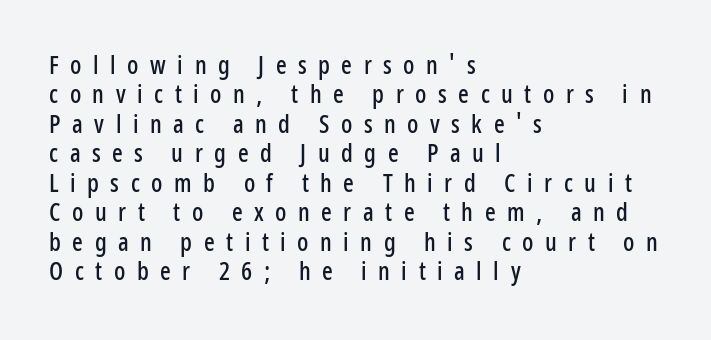
The image shows 25 px text type, upright; set left-aligned, line spacing 1.18x, unusually wide letter spacing (+0.46 em), not underlined.
